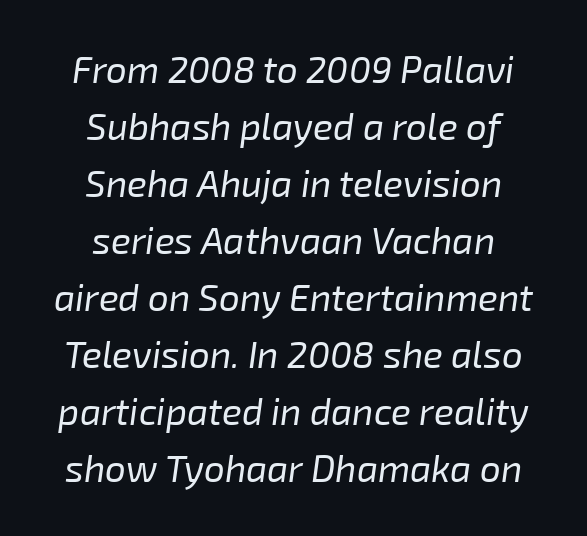
{"italic": "yes", "lean": "right", "slant_degrees": 8, "bold": "no", "weight": "regular", "width": "normal", "stroke_contrast": "low", "x_height": "medium", "monospaced": "no", "underline": "no", "align": "center", "line_spacing": "normal", "line_spacing_ratio": 1.54, "letter_spacing": "normal", "letter_spacing_em": 0.0, "glyph_px": 37}
